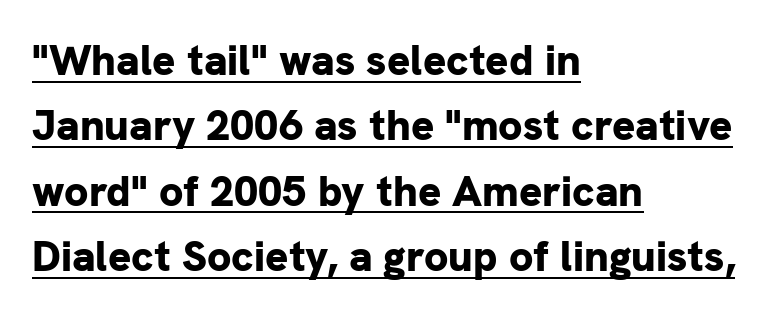
{"serif": "no", "italic": "no", "bold": "yes", "weight": "bold", "width": "normal", "stroke_contrast": "low", "x_height": "medium", "monospaced": "no", "underline": "yes", "align": "left", "line_spacing": "normal", "line_spacing_ratio": 1.52, "letter_spacing": "normal", "letter_spacing_em": 0.0, "glyph_px": 43}
